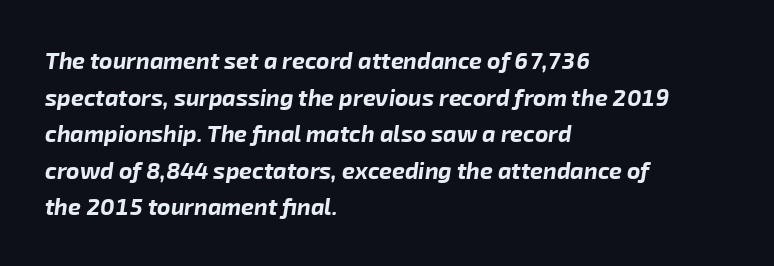
The image shows 23 px bold type, italic (leaning right); set left-aligned, normal line spacing (1.59x), normal letter spacing, not underlined.
